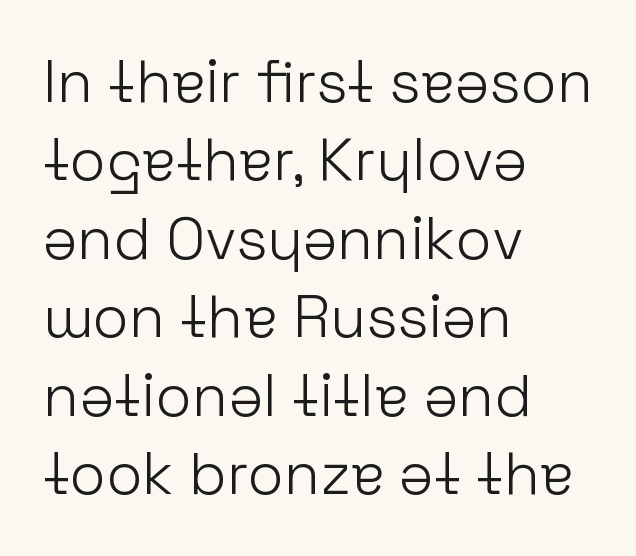
Q: Is the text bold? A: No.
Q: Is the text italic (slanted)? A: No, it is upright.
Q: Is the typeface a serif or a sans-serif typeface? A: Sans-serif.
Q: Is the text underlined? A: No.
Q: How is the paragraph aligned? A: Left-aligned.
Q: Is the spacing between letters normal or unusually wide? A: Normal.
Q: Is the spacing between lines tight, normal or loose? A: Normal.
Q: Width (condensed, normal, or wide)? A: Normal.
Q: Stroke contrast? A: Low.
Q: x-height? A: Medium.
Q: Monospaced? A: No.
